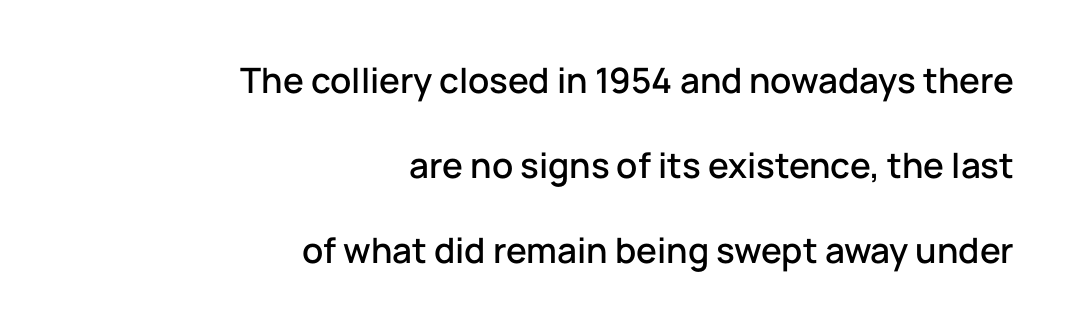
{"serif": "no", "italic": "no", "width": "normal", "stroke_contrast": "low", "x_height": "medium", "monospaced": "no", "underline": "no", "align": "right", "line_spacing": "loose", "line_spacing_ratio": 2.43, "letter_spacing": "normal", "letter_spacing_em": 0.0, "glyph_px": 35}
